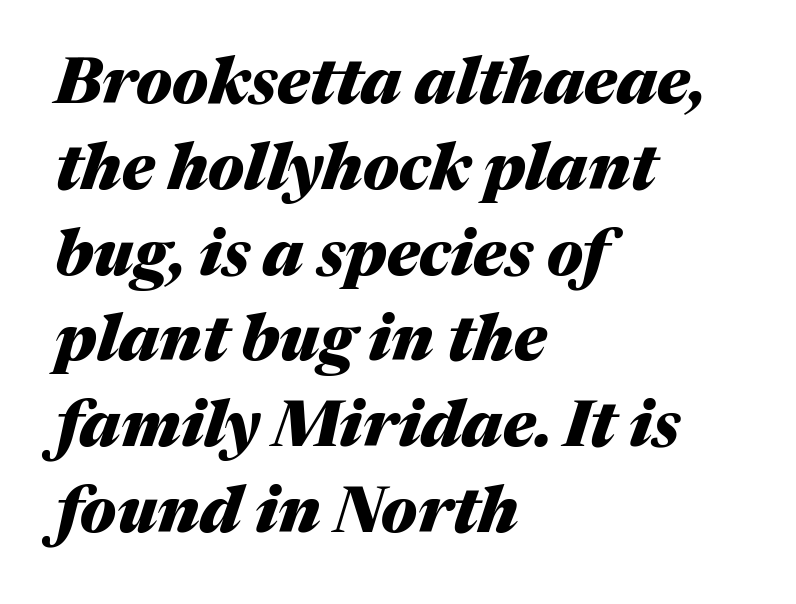
Q: Is the text bold? A: Yes.
Q: Is the text italic (slanted)? A: Yes, it leans right by about 17 degrees.
Q: Is the text underlined? A: No.
Q: How is the paragraph aligned? A: Left-aligned.
Q: Is the spacing between letters normal or unusually wide? A: Normal.
Q: Is the spacing between lines tight, normal or loose? A: Normal.
Q: Width (condensed, normal, or wide)? A: Normal.
Q: Stroke contrast? A: Medium.
Q: x-height? A: Medium.
Q: Monospaced? A: No.
